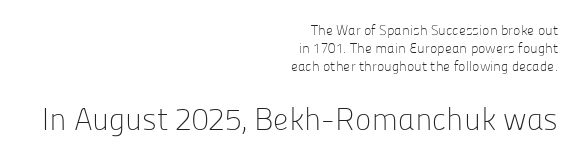
The font is comparable to plain body text, perhaps lighter. Nobody touched the tracking dial on this one. This sample keeps an unexceptional amount of space between lines. Characters remain perfectly vertical along every line. Between these two stacked blocks, the lower one wins on size.
